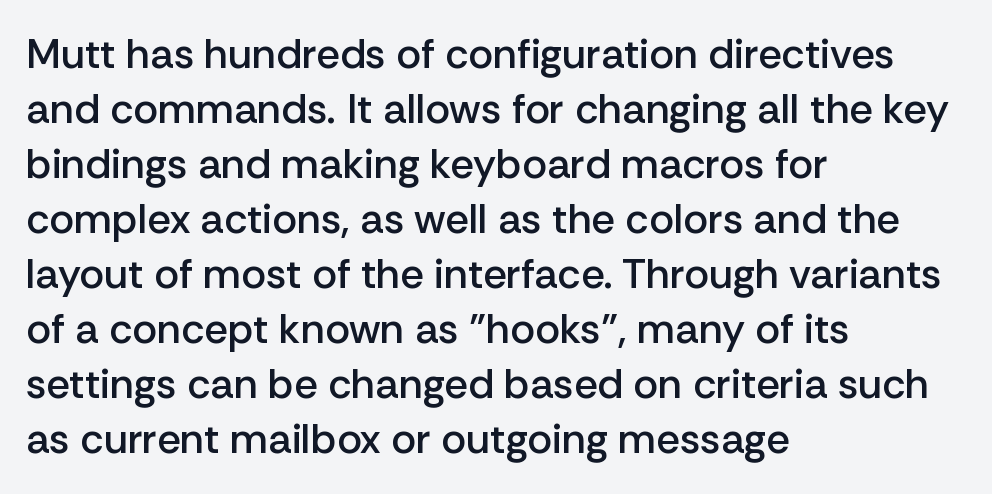
Style check: upright. Here the designer chose a conventional face with non-uniform glyph widths. Glyph-to-glyph distance matches everyday printed text. The passage is arranged the way most books set body copy — flush left.
